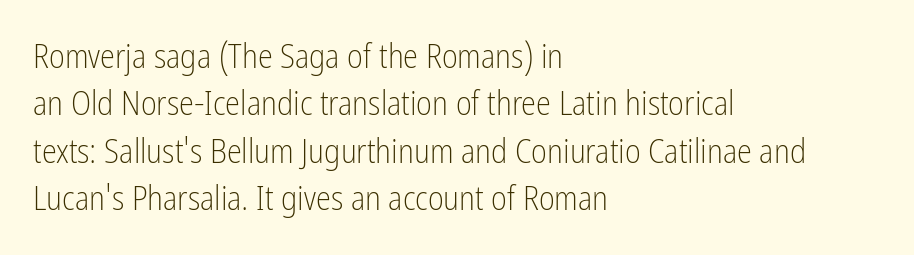
Q: Is the text bold? A: No.
Q: Is the text italic (slanted)? A: No, it is upright.
Q: Is the typeface a serif or a sans-serif typeface? A: Sans-serif.
Q: Is the text underlined? A: No.
Q: How is the paragraph aligned? A: Left-aligned.
Q: Is the spacing between letters normal or unusually wide? A: Normal.
Q: Is the spacing between lines tight, normal or loose? A: Normal.
Q: Width (condensed, normal, or wide)? A: Condensed.
Q: Stroke contrast? A: Low.
Q: x-height? A: Medium.
Q: Monospaced? A: No.
